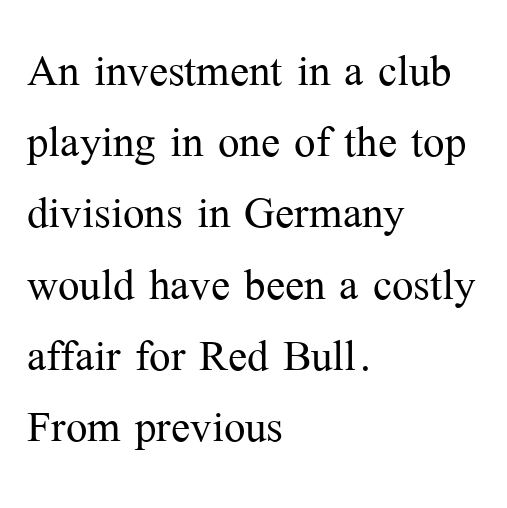
The image shows 57 px light serif type, upright; set left-aligned, normal line spacing (1.25x), normal letter spacing, not underlined; medium stroke contrast and a medium x-height.
